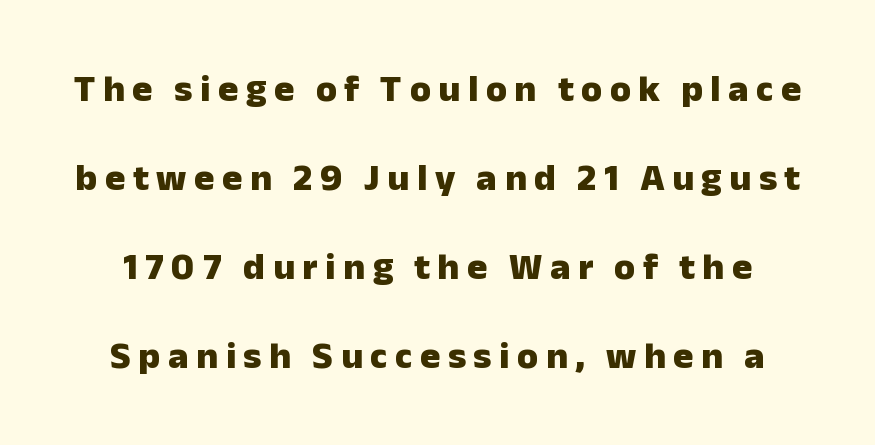
{"serif": "no", "italic": "no", "bold": "yes", "weight": "heavy", "width": "normal", "stroke_contrast": "low", "x_height": "medium", "monospaced": "no", "underline": "no", "line_spacing": "loose", "line_spacing_ratio": 2.34, "letter_spacing": "wide", "letter_spacing_em": 0.2, "glyph_px": 38}
